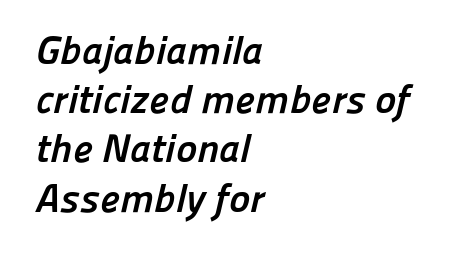
Q: Is the text bold? A: Yes.
Q: Is the typeface a serif or a sans-serif typeface? A: Sans-serif.
Q: Is the text underlined? A: No.
Q: How is the paragraph aligned? A: Left-aligned.
Q: Is the spacing between letters normal or unusually wide? A: Normal.
Q: Width (condensed, normal, or wide)? A: Normal.
Q: Stroke contrast? A: Low.
Q: x-height? A: Medium.
Q: Monospaced? A: No.
